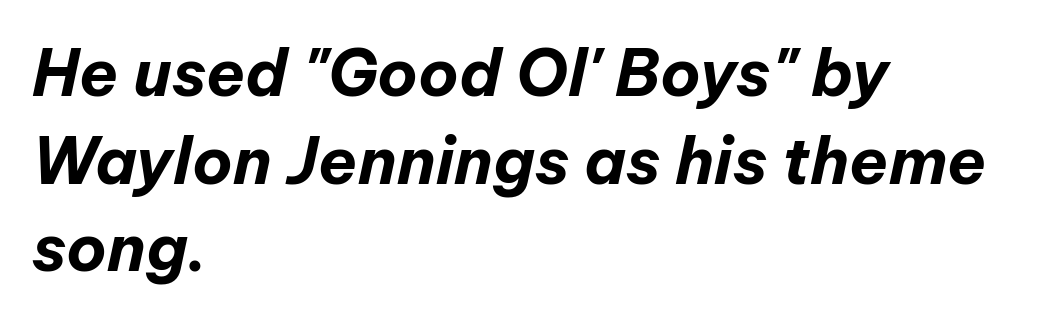
The image shows 64 px bold type, italic (leaning right); set left-aligned, normal line spacing (1.37x), normal letter spacing, not underlined; low stroke contrast and a medium x-height.
